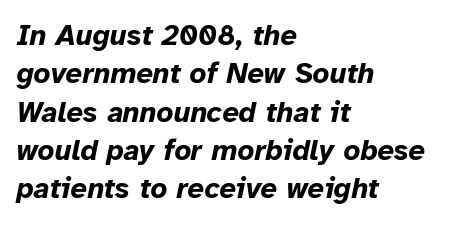
The image shows 29 px bold type, italic (leaning right); set left-aligned, normal line spacing (1.32x), normal letter spacing, not underlined; low stroke contrast and a medium x-height.
